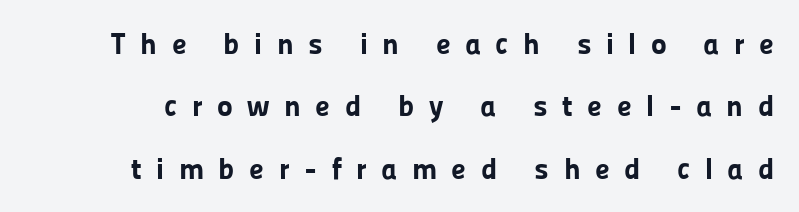
Q: Is the text bold? A: Yes.
Q: Is the text italic (slanted)? A: No, it is upright.
Q: Is the typeface a serif or a sans-serif typeface? A: Sans-serif.
Q: Is the text underlined? A: No.
Q: Is the spacing between letters normal or unusually wide? A: Unusually wide.
Q: Is the spacing between lines tight, normal or loose? A: Loose.
Q: Width (condensed, normal, or wide)? A: Normal.
Q: Stroke contrast? A: Low.
Q: x-height? A: Medium.
Q: Monospaced? A: No.
